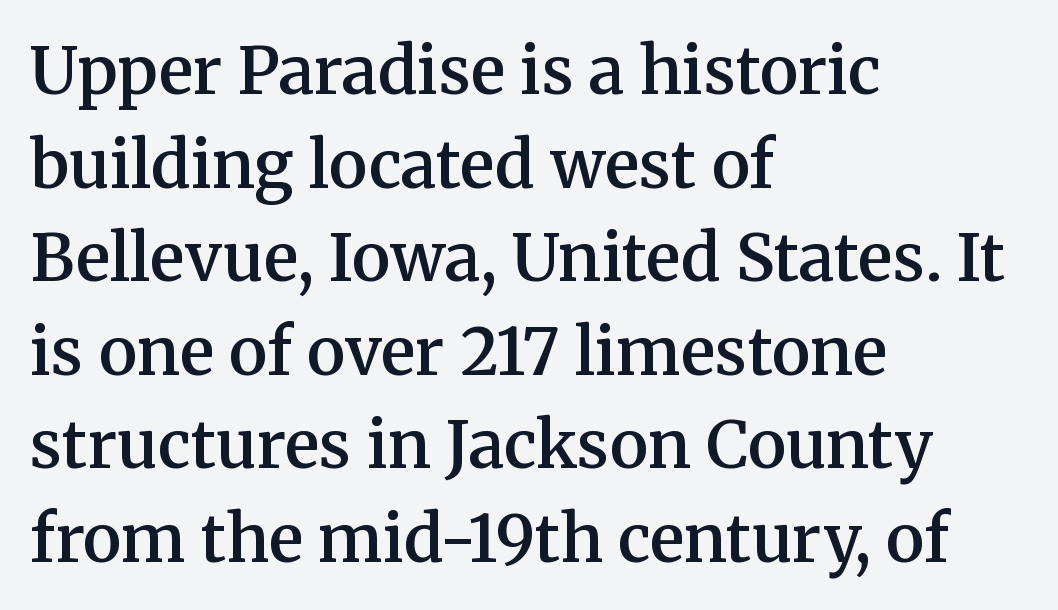
Q: Is the text bold? A: Semi-bold.
Q: Is the text italic (slanted)? A: No, it is upright.
Q: Is the typeface a serif or a sans-serif typeface? A: Serif.
Q: Is the text underlined? A: No.
Q: How is the paragraph aligned? A: Left-aligned.
Q: Is the spacing between letters normal or unusually wide? A: Normal.
Q: Is the spacing between lines tight, normal or loose? A: Normal.
Q: Width (condensed, normal, or wide)? A: Normal.
Q: Stroke contrast? A: Medium.
Q: x-height? A: Medium.
Q: Monospaced? A: No.
